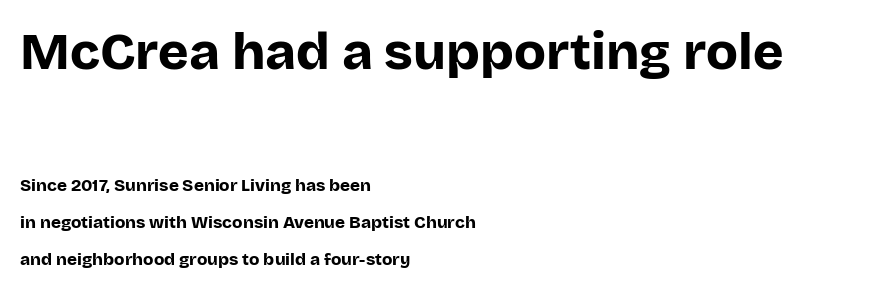
Q: Is the text bold? A: Yes.
Q: Is the text italic (slanted)? A: No, it is upright.
Q: Is the typeface a serif or a sans-serif typeface? A: Sans-serif.
Q: Is the text underlined? A: No.
Q: How is the paragraph aligned? A: Left-aligned.
Q: Is the spacing between letters normal or unusually wide? A: Normal.
Q: Is the spacing between lines tight, normal or loose? A: Loose.
Q: Which block of text is set in a larger size, the first (top) or the second (bottom)? A: The first (top) one.
Q: Width (condensed, normal, or wide)? A: Normal.
Q: Stroke contrast? A: Low.
Q: x-height? A: Large.
Q: Monospaced? A: No.
